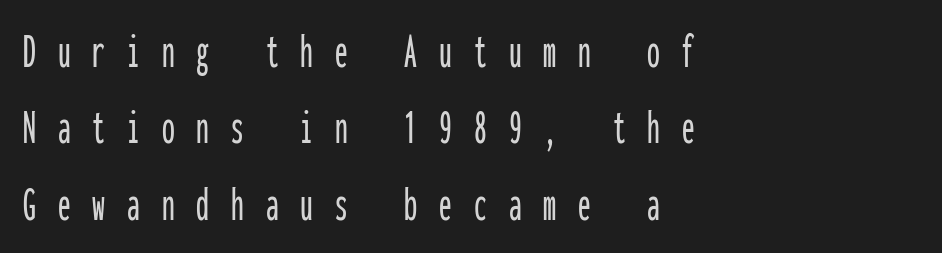
In terms of letterspacing, this is a distinctly airy, spread setting. Every character here occupies the same horizontal width, giving the sample a typewriter-like rhythm. Nothing sits at the stroke ends, so this counts as sans-serif. Each line starts at the same left margin while the right side varies. The specimen omits any rule beneath the text block's lines. A typesetter would call this leading conventional body-copy spacing.
